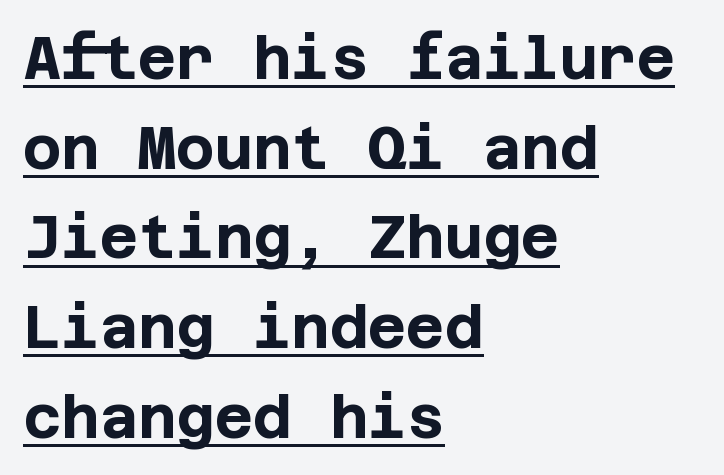
Q: Is the text bold? A: Yes.
Q: Is the text italic (slanted)? A: No, it is upright.
Q: Is the typeface a serif or a sans-serif typeface? A: Sans-serif.
Q: Is the text underlined? A: Yes.
Q: How is the paragraph aligned? A: Left-aligned.
Q: Is the spacing between letters normal or unusually wide? A: Normal.
Q: Is the spacing between lines tight, normal or loose? A: Normal.
Q: Width (condensed, normal, or wide)? A: Normal.
Q: Stroke contrast? A: Low.
Q: x-height? A: Large.
